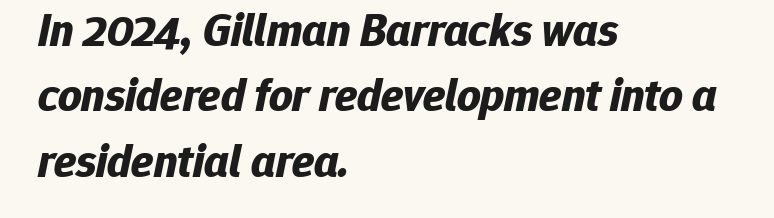
{"italic": "yes", "lean": "right", "slant_degrees": 12, "bold": "yes", "weight": "bold", "width": "normal", "stroke_contrast": "low", "x_height": "medium", "monospaced": "no", "underline": "no", "align": "left", "line_spacing": "normal", "line_spacing_ratio": 1.42, "letter_spacing": "normal", "letter_spacing_em": 0.0, "glyph_px": 46}
